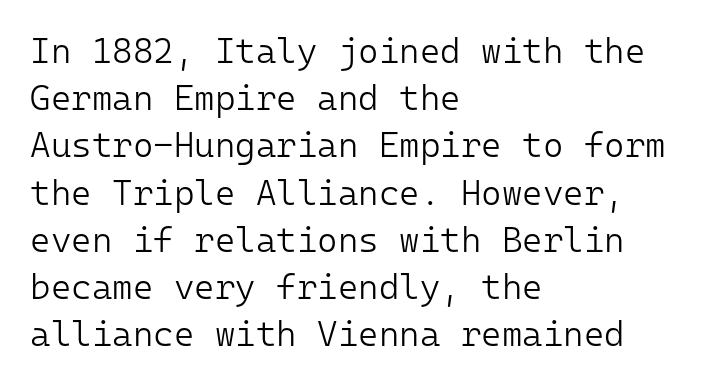
Ascenders rise straight up at ninety degrees. Monospaced: the letters line up in strict vertical columns. These lines sit exactly where default settings would place them. The letters sit at their default tracking, neither squeezed nor spread. Stroke terminals: plain, sans-serif.
